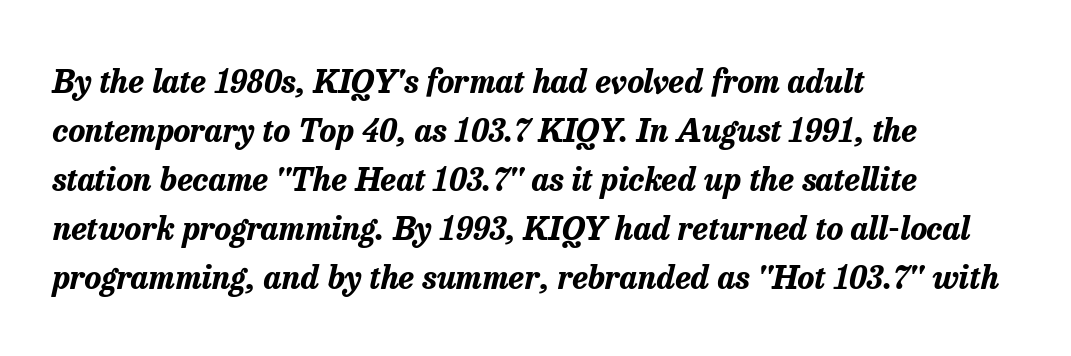
{"italic": "yes", "lean": "right", "slant_degrees": 13, "bold": "yes", "weight": "bold", "width": "normal", "stroke_contrast": "low", "x_height": "medium", "monospaced": "no", "underline": "no", "align": "left", "line_spacing": "normal", "line_spacing_ratio": 1.53, "letter_spacing": "normal", "letter_spacing_em": 0.0, "glyph_px": 32}
